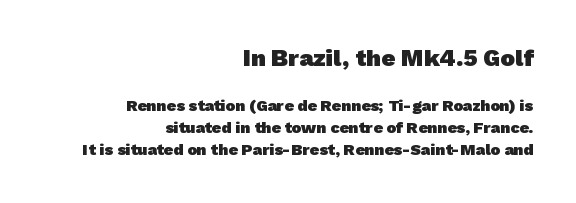
{"bold": "yes", "underline": "no", "align": "right", "line_spacing": "normal", "line_spacing_ratio": 1.39, "letter_spacing": "normal", "letter_spacing_em": 0.0, "larger_block": "first", "size_ratio": 1.5, "glyph_px": 24}
